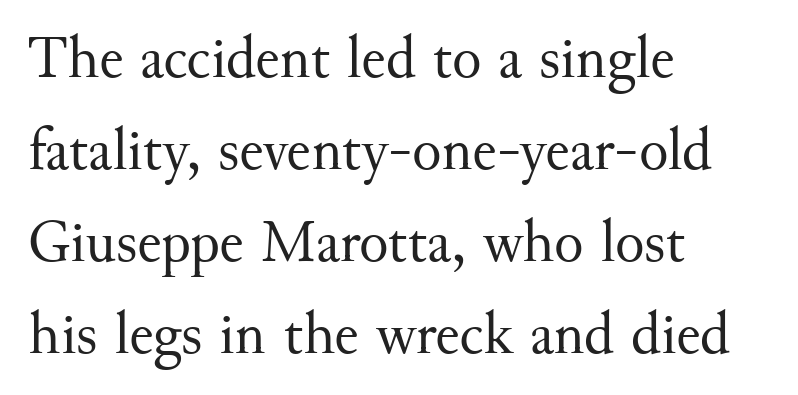
Each letter's strokes conclude with small projecting serifs. The zone under the glyphs is completely vacant. This is the regular roman posture of the typeface. Do the characters align in a grid? No, the font is proportional.
